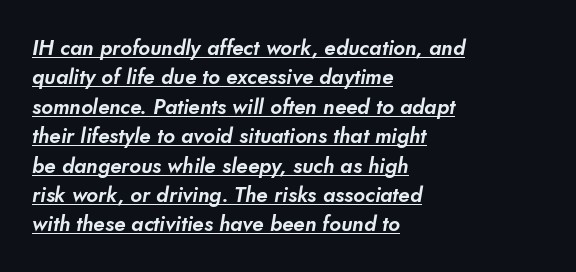
Underlined type. Short and long lines alike share a common starting point at left. The passage shown stacks its lines at a standard gap. Students, note that the glyphs here touch the page at normal intervals.
